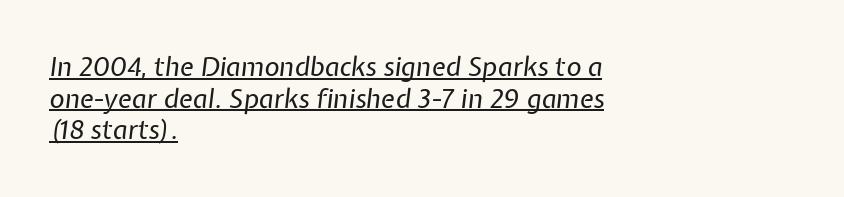
Underlining? Definitely there. Honestly, the letter spacing is just normal — you wouldn't notice it. Notice how the passage keeps a crisp vertical edge on the left only. Slanted lettering throughout.
